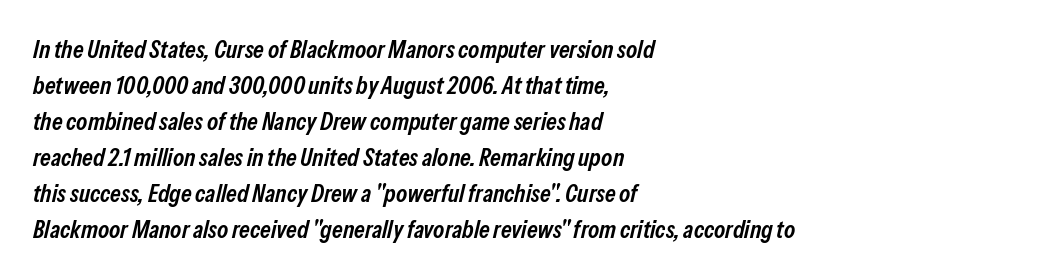
The image shows 25 px text type, italic (leaning right); set left-aligned, normal line spacing (1.44x), normal letter spacing, not underlined.
